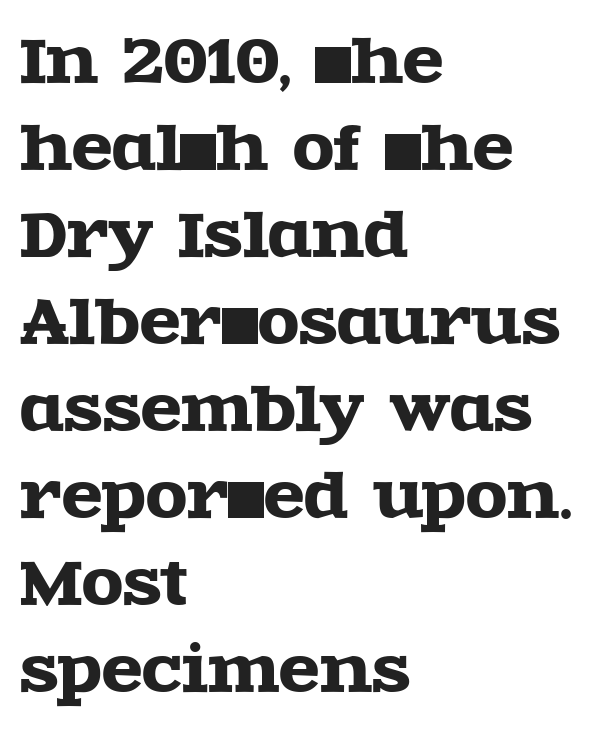
The image shows 60 px wide serif type, upright; set left-aligned, normal line spacing (1.45x), normal letter spacing, not underlined; a large x-height.
